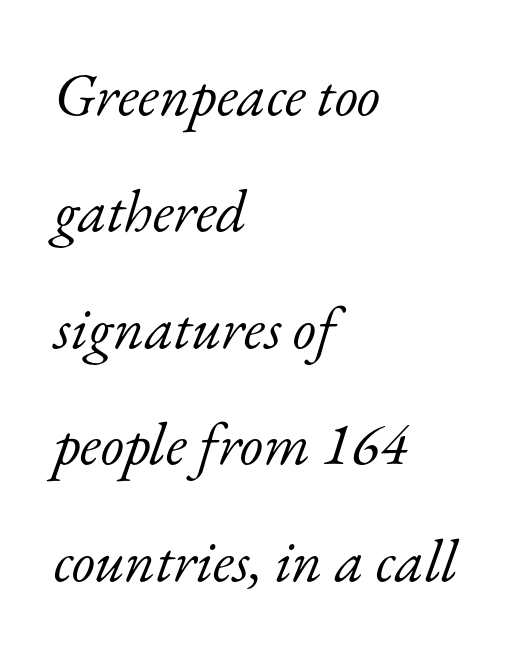
The image shows 60 px light serif type, italic (leaning right); set left-aligned, loose line spacing (1.94x), normal letter spacing, not underlined; low stroke contrast and a small x-height.
